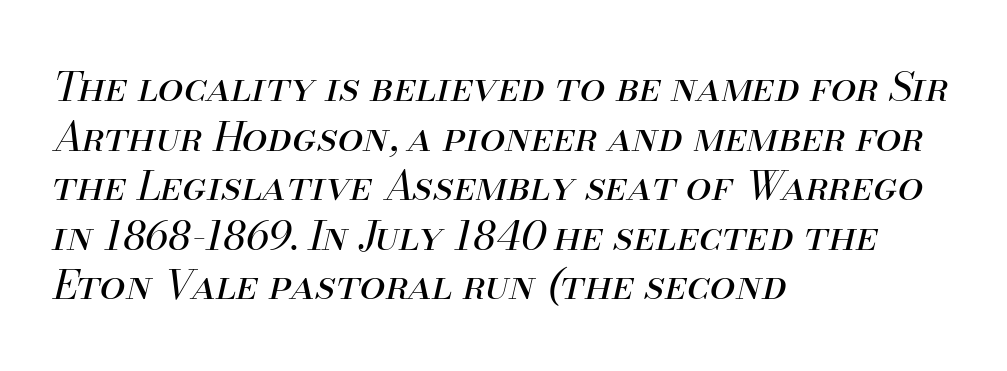
{"italic": "yes", "lean": "right", "slant_degrees": 13, "bold": "no", "weight": "regular", "width": "normal", "stroke_contrast": "medium", "x_height": "small", "monospaced": "no", "underline": "no", "align": "left", "line_spacing_ratio": 1.21, "letter_spacing": "normal", "letter_spacing_em": 0.0, "glyph_px": 41}
